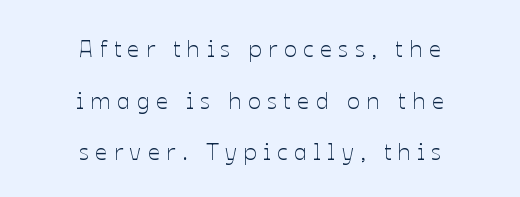
Q: Is the text bold? A: No.
Q: Is the text italic (slanted)? A: No, it is upright.
Q: Is the text underlined? A: No.
Q: How is the paragraph aligned? A: Centered.
Q: Is the spacing between letters normal or unusually wide? A: Unusually wide.
Q: Is the spacing between lines tight, normal or loose? A: Loose.
